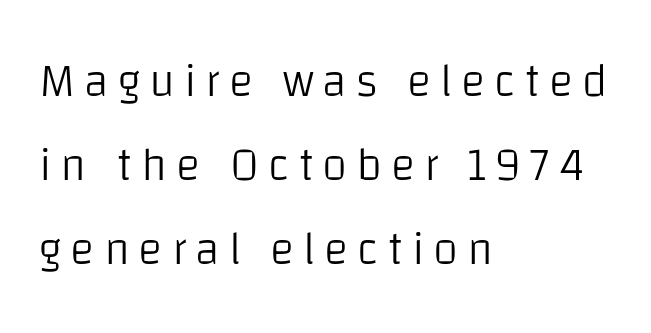
The image shows 46 px light sans-serif type, upright; set left-aligned, line spacing 1.83x, not underlined; low stroke contrast and a large x-height.
